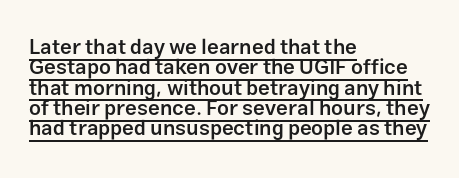
{"italic": "no", "bold": "semi", "underline": "yes", "align": "left", "line_spacing": "tight", "line_spacing_ratio": 0.97, "letter_spacing": "normal", "letter_spacing_em": 0.0, "glyph_px": 21}
